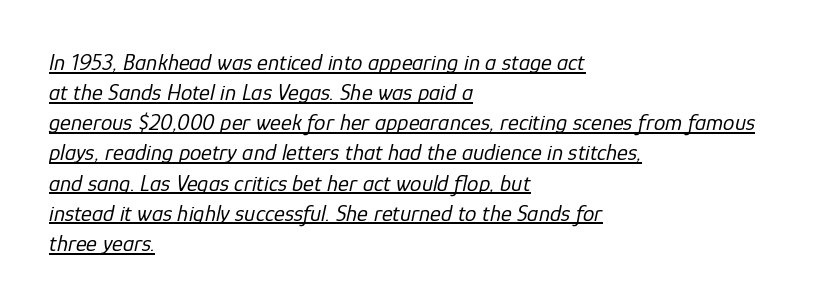
{"italic": "yes", "lean": "right", "slant_degrees": 12, "bold": "no", "underline": "yes", "align": "left", "line_spacing": "normal", "line_spacing_ratio": 1.31, "letter_spacing": "normal", "letter_spacing_em": 0.0, "glyph_px": 23}
